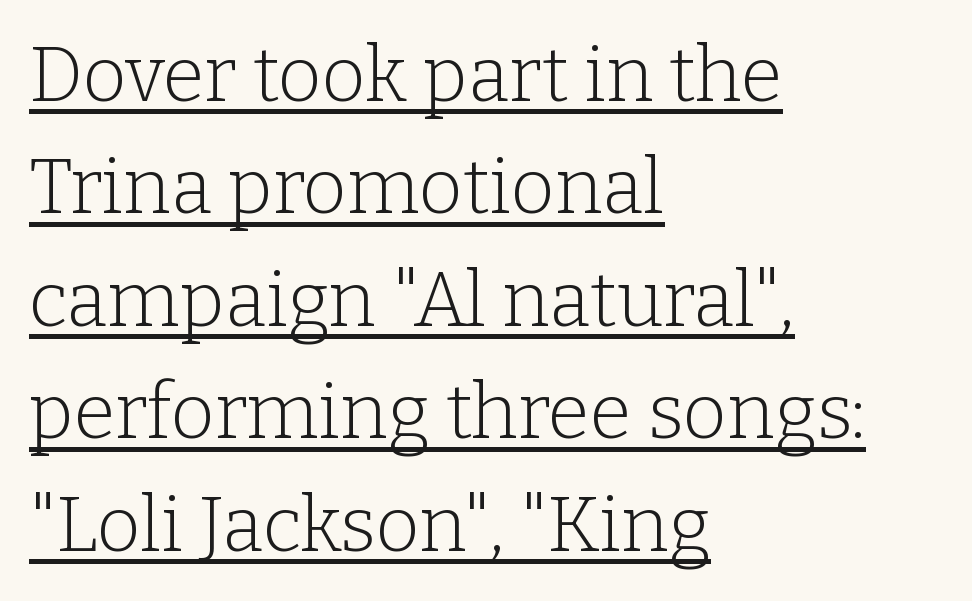
Stems here are at most as thick as an everyday book face. Each new line begins a customary step beneath the previous one. The letters sit at their default tracking, neither squeezed nor spread. Quick note: not italic, upright. The paragraph has a hard left edge and a soft right edge. Is this a fixed-width face? No — the glyphs have proportional, varying widths.
